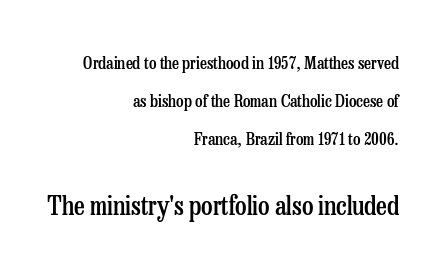
The image shows 26 px text type, upright; set right-aligned, loose line spacing (2.24x), normal letter spacing, not underlined; the second (bottom) block is 1.53x larger.
